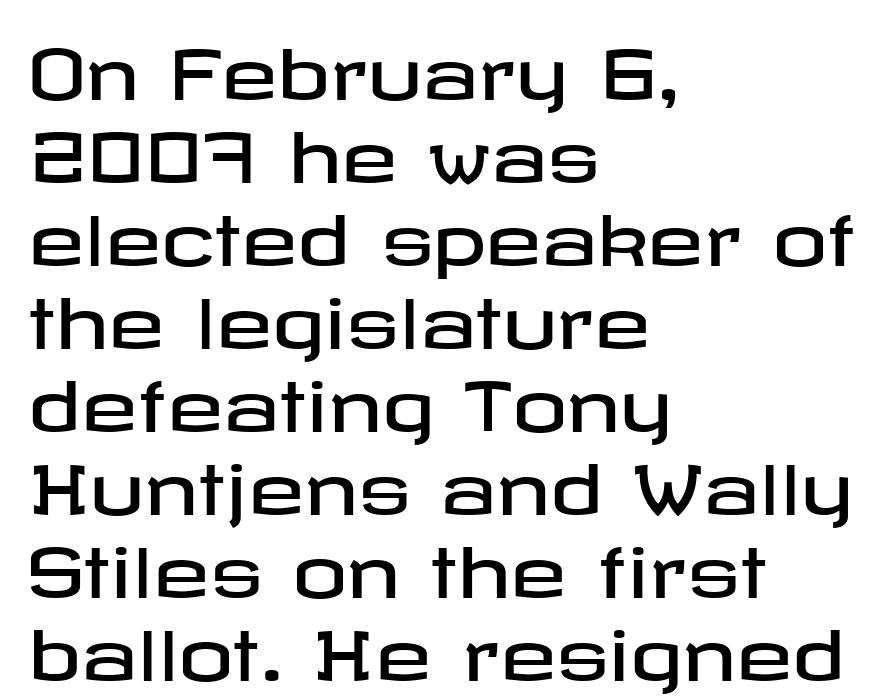
Q: Is the text italic (slanted)? A: No, it is upright.
Q: Is the typeface a serif or a sans-serif typeface? A: Sans-serif.
Q: Is the text underlined? A: No.
Q: How is the paragraph aligned? A: Left-aligned.
Q: Is the spacing between letters normal or unusually wide? A: Normal.
Q: Width (condensed, normal, or wide)? A: Wide.
Q: Stroke contrast? A: Low.
Q: x-height? A: Medium.
